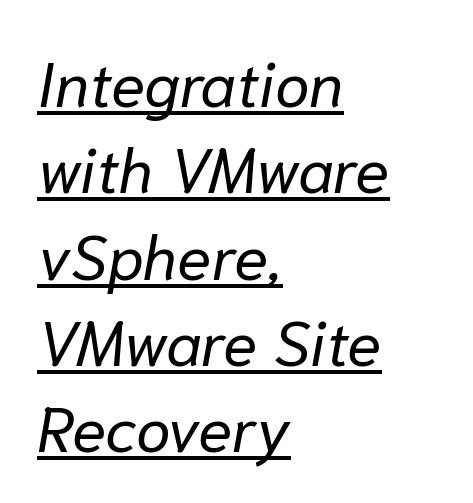
This sample carries an underscore along the baseline area. Proportional: the letters do not fall into vertical columns. Vertical stems look standard width or narrower in stroke. Honestly, the letter spacing is just normal — you wouldn't notice it.
